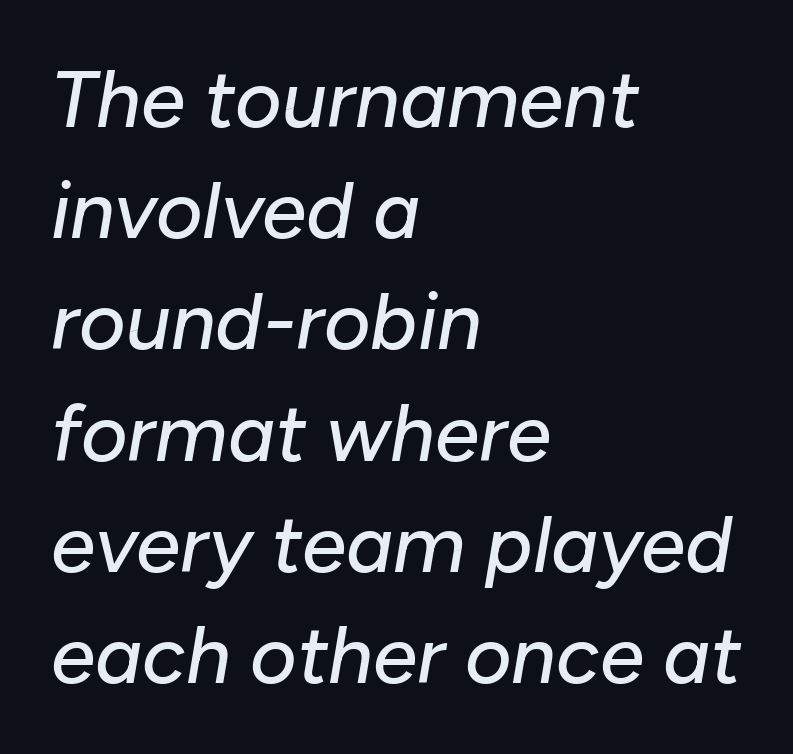
The image shows 80 px text type, italic (leaning right); set left-aligned, normal line spacing (1.39x), normal letter spacing, not underlined; low stroke contrast and a medium x-height.
